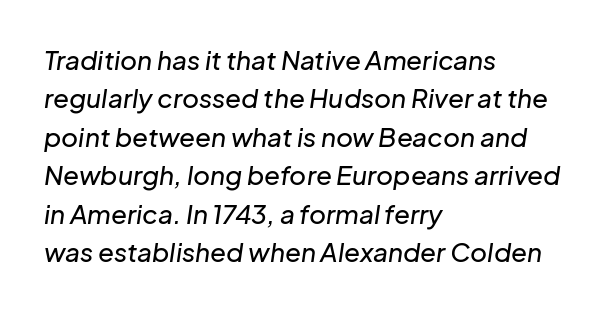
The image shows 26 px text type, italic (leaning right); set left-aligned, normal line spacing (1.48x), normal letter spacing, not underlined.
